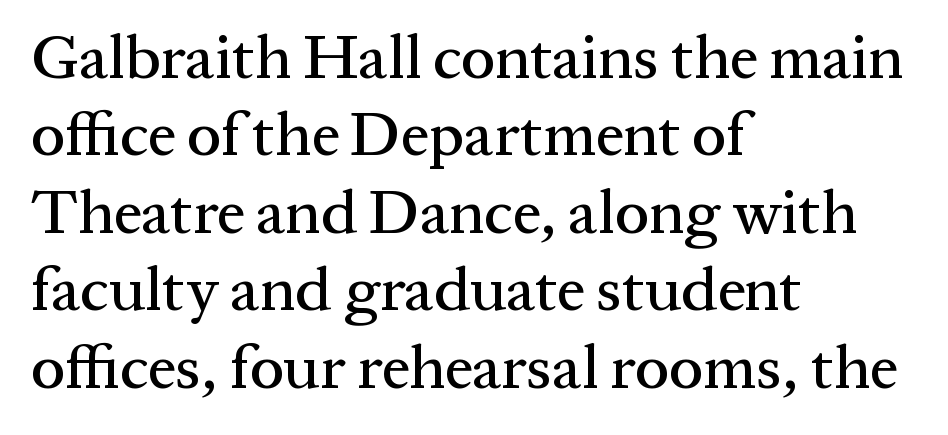
{"serif": "yes", "italic": "no", "width": "normal", "stroke_contrast": "medium", "x_height": "medium", "monospaced": "no", "underline": "no", "align": "left", "line_spacing": "normal", "line_spacing_ratio": 1.25, "letter_spacing": "normal", "letter_spacing_em": 0.0, "glyph_px": 62}
